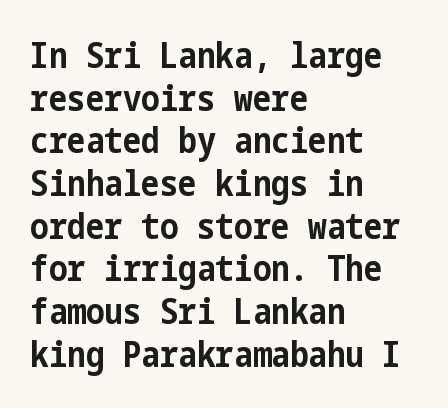
{"serif": "no", "italic": "no", "bold": "yes", "weight": "bold", "width": "condensed", "stroke_contrast": "low", "x_height": "medium", "underline": "no", "align": "left", "line_spacing_ratio": 1.22, "letter_spacing": "normal", "letter_spacing_em": 0.0, "glyph_px": 35}
